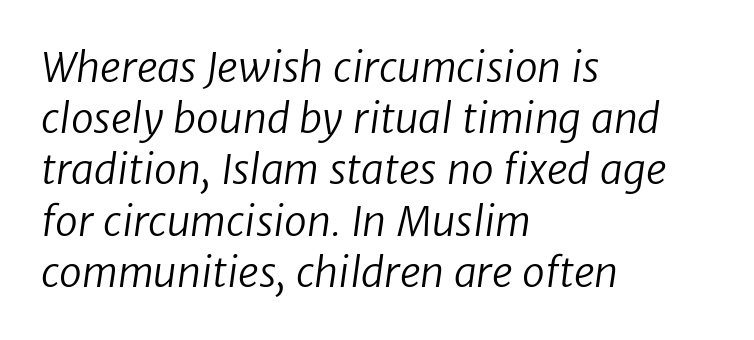
Q: Is the text bold? A: No.
Q: Is the typeface a serif or a sans-serif typeface? A: Sans-serif.
Q: Is the text underlined? A: No.
Q: How is the paragraph aligned? A: Left-aligned.
Q: Is the spacing between letters normal or unusually wide? A: Normal.
Q: Is the spacing between lines tight, normal or loose? A: Normal.
Q: Width (condensed, normal, or wide)? A: Normal.
Q: Stroke contrast? A: Low.
Q: x-height? A: Medium.
Q: Monospaced? A: No.
